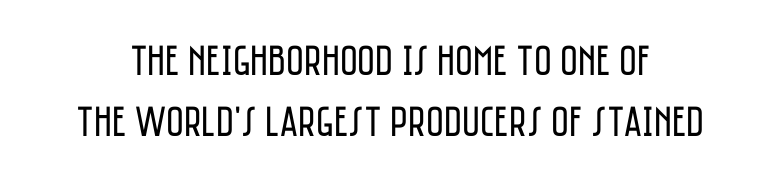
The axis of the letterforms is exactly vertical. Observe the absence of serifs on each vertical stroke in this sample. Is this a fixed-width face? No — the glyphs have proportional, varying widths. The letterforms sit shoulder to shoulder at normal distance. A clean baseline with only descenders dipping below it.
